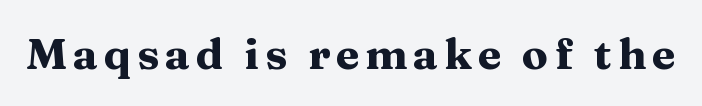
The image shows 43 px heavy, wide serif type, upright; set not underlined; medium stroke contrast and a medium x-height.
